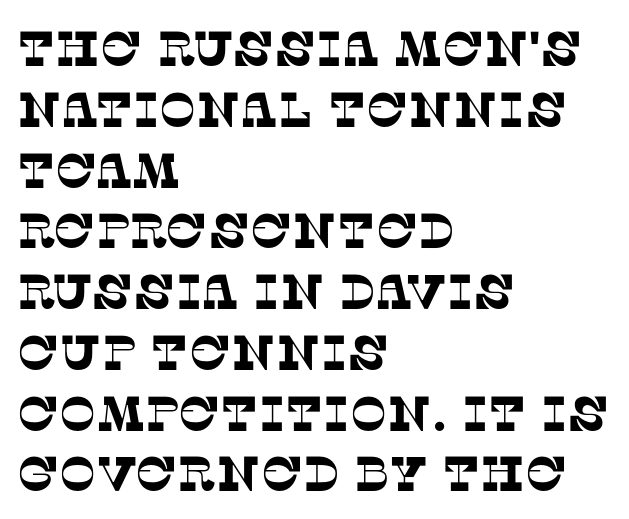
The image shows 49 px serif type; set left-aligned, line spacing 1.24x, normal letter spacing, not underlined; low stroke contrast and a large x-height.
